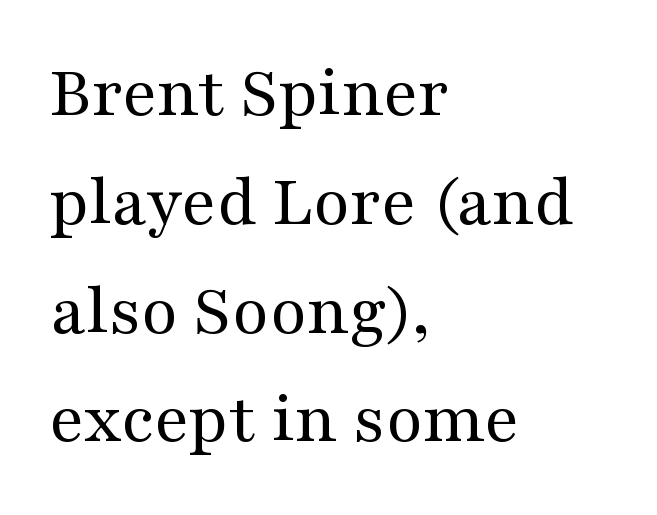
Characters remain perfectly vertical along every line. Horizontal alignment here is leftward, the default for most running prose. The typesetting does not lean heavy: it is not bold. This rendering employs a face with finishing strokes, i.e., a serif. Underlining? Definitely not there.
